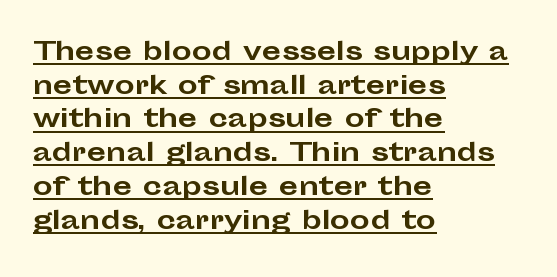
Observe the ordinary spacing: letters are neighbours, not strangers. The words here are underlined. This is the regular roman posture of the typeface. This sample keeps an unexceptional amount of space between lines. The typesetter chose a ragged-right arrangement here.
